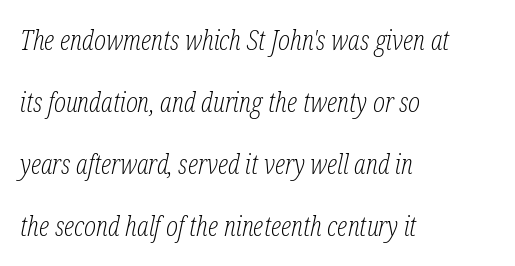
Q: Is the text bold? A: No.
Q: Is the text italic (slanted)? A: Yes, it leans right by about 12 degrees.
Q: Is the typeface a serif or a sans-serif typeface? A: Serif.
Q: Is the text underlined? A: No.
Q: How is the paragraph aligned? A: Left-aligned.
Q: Is the spacing between letters normal or unusually wide? A: Normal.
Q: Is the spacing between lines tight, normal or loose? A: Loose.
Q: Width (condensed, normal, or wide)? A: Condensed.
Q: Stroke contrast? A: Low.
Q: x-height? A: Medium.
Q: Monospaced? A: No.
